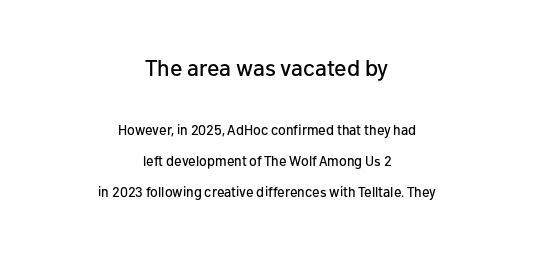
The space directly below the letters is spotless. The whitespace from short lines is split evenly between both sides. This layout puts the oversized block above and the modest block below. The tracking reads as untouched default to a designer's eye.
